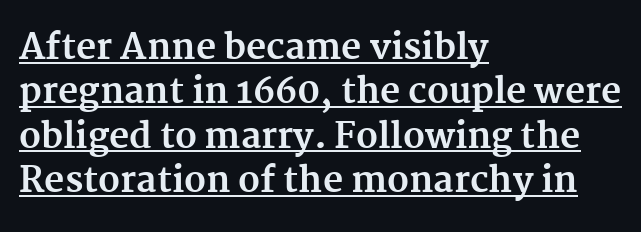
Q: Is the text bold? A: Yes.
Q: Is the text italic (slanted)? A: No, it is upright.
Q: Is the typeface a serif or a sans-serif typeface? A: Serif.
Q: Is the text underlined? A: Yes.
Q: How is the paragraph aligned? A: Left-aligned.
Q: Is the spacing between letters normal or unusually wide? A: Normal.
Q: Is the spacing between lines tight, normal or loose? A: Normal.
Q: Width (condensed, normal, or wide)? A: Normal.
Q: Stroke contrast? A: Medium.
Q: x-height? A: Medium.
Q: Monospaced? A: No.
